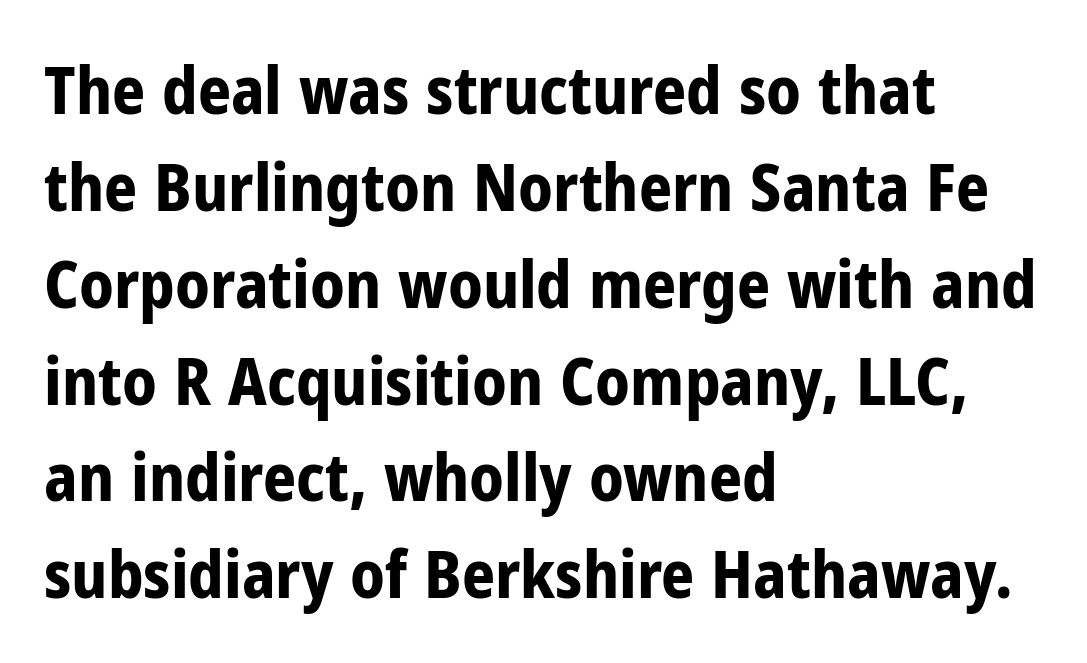
{"serif": "no", "italic": "no", "bold": "yes", "weight": "bold", "width": "condensed", "stroke_contrast": "low", "x_height": "medium", "monospaced": "no", "underline": "no", "align": "left", "line_spacing": "normal", "line_spacing_ratio": 1.49, "letter_spacing": "normal", "letter_spacing_em": 0.0, "glyph_px": 65}
